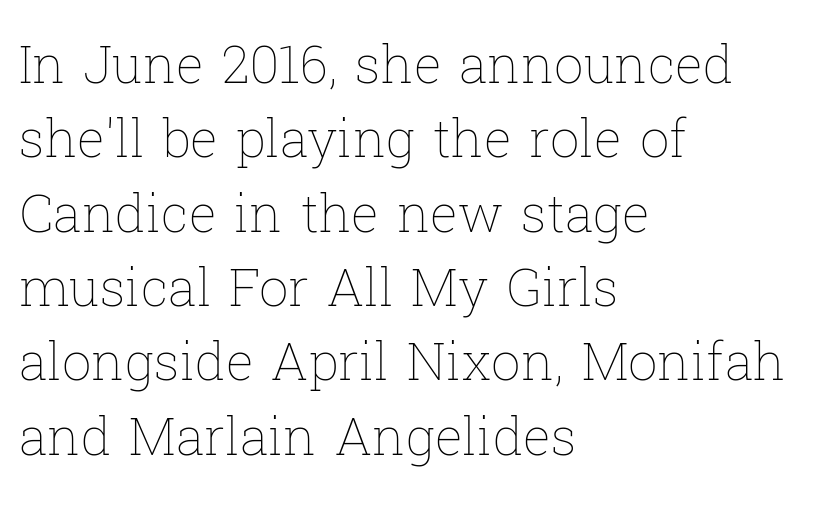
{"italic": "no", "bold": "no", "weight": "thin", "width": "normal", "stroke_contrast": "low", "x_height": "medium", "monospaced": "no", "underline": "no", "align": "left", "line_spacing": "normal", "line_spacing_ratio": 1.43, "letter_spacing": "normal", "letter_spacing_em": 0.0, "glyph_px": 52}
